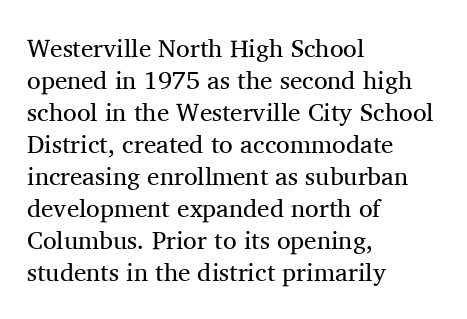
The image shows 25 px text type, upright; set left-aligned, normal line spacing (1.28x), normal letter spacing, not underlined.
